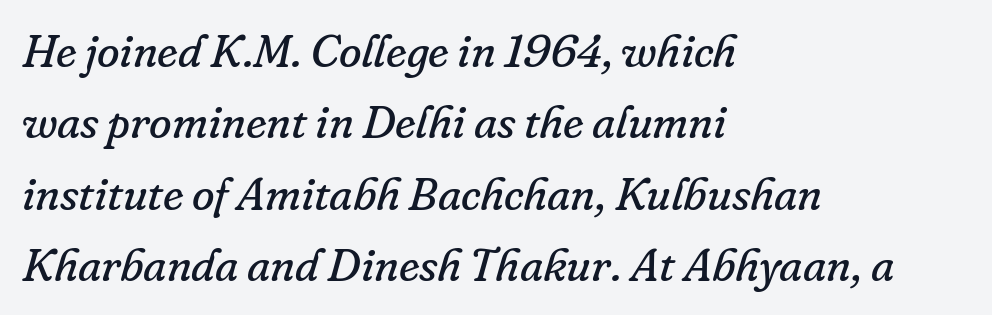
Q: Is the text bold? A: No.
Q: Is the text italic (slanted)? A: Yes, it leans right by about 16 degrees.
Q: Is the typeface a serif or a sans-serif typeface? A: Serif.
Q: Is the text underlined? A: No.
Q: How is the paragraph aligned? A: Left-aligned.
Q: Is the spacing between letters normal or unusually wide? A: Normal.
Q: Is the spacing between lines tight, normal or loose? A: Normal.
Q: Width (condensed, normal, or wide)? A: Normal.
Q: Stroke contrast? A: Low.
Q: x-height? A: Small.
Q: Monospaced? A: No.
